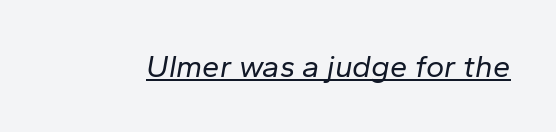
The image shows 31 px regular-weight type, italic (leaning right); set normal letter spacing, underlined; low stroke contrast and a medium x-height.
